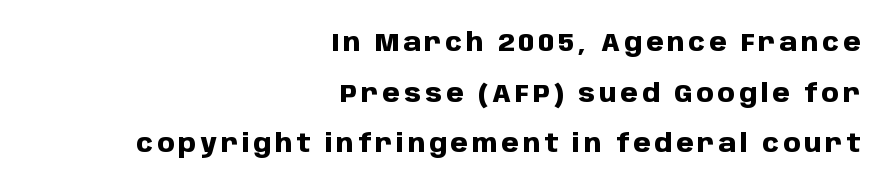
Anything drawn beneath the words? Only blank space. I'd describe the lettering as bold — thick and assertive. The specimen reads as upright at a glance. Widely set lines give the paragraph a tall, airy silhouette. Leftover space on each line is placed entirely before the opening word.
